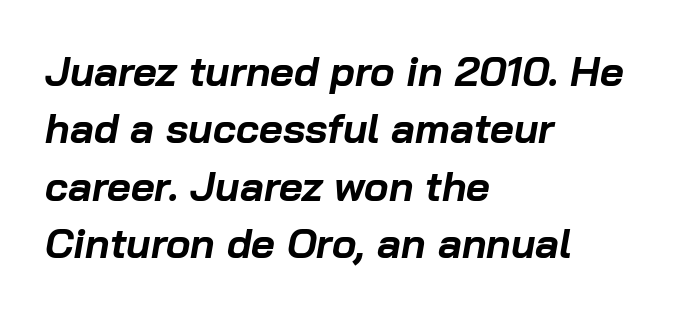
{"italic": "yes", "lean": "right", "slant_degrees": 10, "bold": "yes", "weight": "bold", "width": "normal", "stroke_contrast": "low", "x_height": "medium", "monospaced": "no", "underline": "no", "align": "left", "line_spacing": "normal", "line_spacing_ratio": 1.4, "letter_spacing": "normal", "letter_spacing_em": 0.0, "glyph_px": 41}
